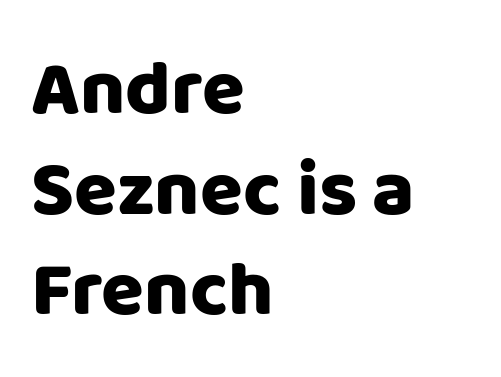
{"serif": "no", "italic": "no", "width": "normal", "stroke_contrast": "low", "x_height": "large", "monospaced": "no", "underline": "no", "align": "left", "line_spacing": "normal", "line_spacing_ratio": 1.29, "letter_spacing": "normal", "letter_spacing_em": 0.0, "glyph_px": 78}
